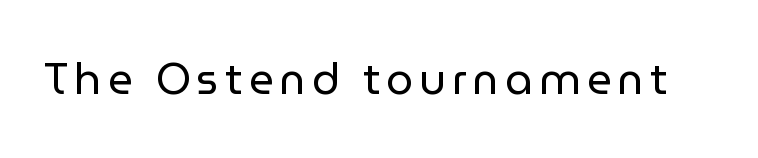
Does the lettering tilt? It doesn't — this is upright. Do the characters align in a grid? No, the font is proportional. Stems here are at most as thick as an everyday book face. Descenders hang freely into open space.
